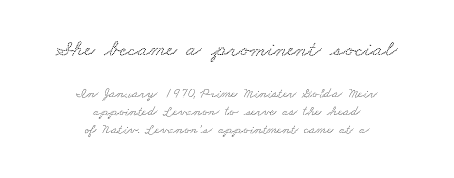
{"underline": "no", "align": "center", "line_spacing": "normal", "line_spacing_ratio": 1.26, "letter_spacing": "normal", "letter_spacing_em": 0.0, "larger_block": "first", "size_ratio": 1.64, "glyph_px": 23}
